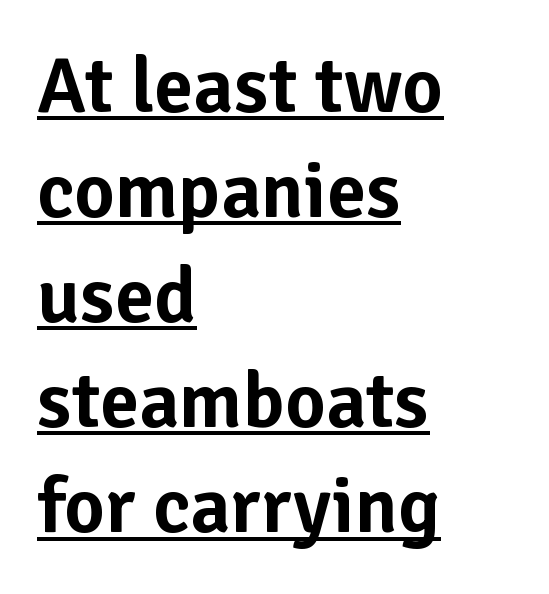
Q: Is the text italic (slanted)? A: No, it is upright.
Q: Is the typeface a serif or a sans-serif typeface? A: Sans-serif.
Q: Is the text underlined? A: Yes.
Q: How is the paragraph aligned? A: Left-aligned.
Q: Is the spacing between letters normal or unusually wide? A: Normal.
Q: Is the spacing between lines tight, normal or loose? A: Normal.
Q: Width (condensed, normal, or wide)? A: Normal.
Q: Stroke contrast? A: Low.
Q: x-height? A: Medium.
Q: Monospaced? A: No.
